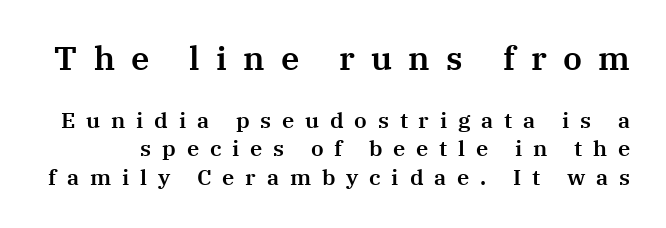
Visually, the top section dominates because its glyphs are scaled up. The line-height multiplier appears to be the usual default. Italic: no, the glyphs are upright roman. Each word looks stretched out because of the extra space between its letters. Note: serifs present on the glyphs.
